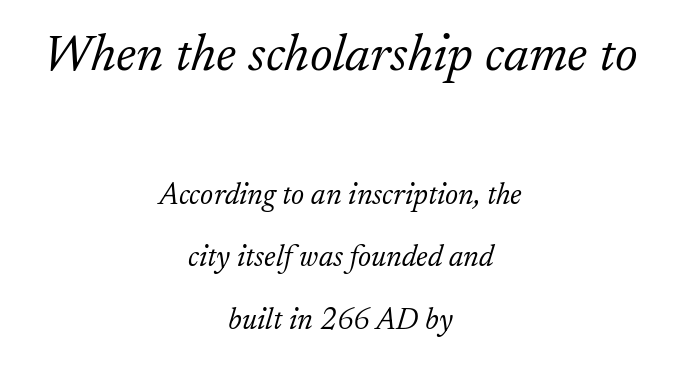
{"serif": "yes", "italic": "yes", "lean": "right", "slant_degrees": 17, "bold": "no", "weight": "light", "width": "normal", "stroke_contrast": "low", "x_height": "small", "monospaced": "no", "underline": "no", "align": "center", "line_spacing": "loose", "line_spacing_ratio": 2.08, "letter_spacing": "normal", "letter_spacing_em": 0.0, "larger_block": "first", "size_ratio": 1.73, "glyph_px": 52}
